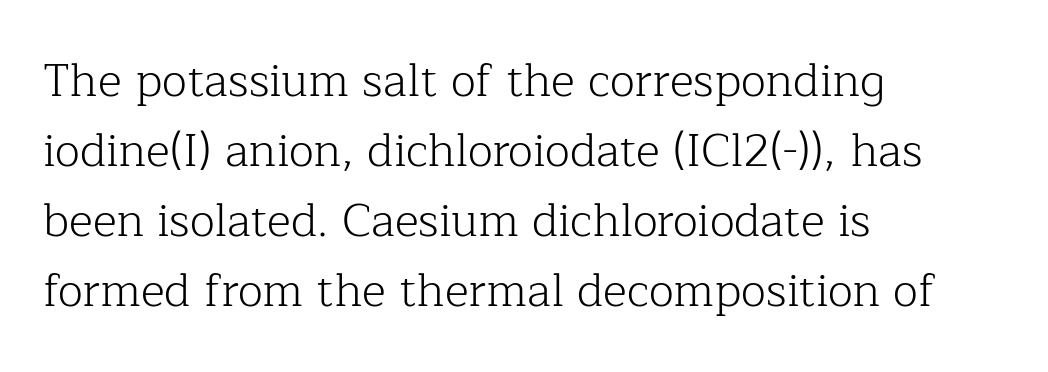
The ragged edge is on the right, which tells us the setting is flush left. Baseline-to-baseline distance is the conventional proportion of letter height. This sample has the flowing, uneven cadence of proportional lettering. The letters look calm and open, with moderate or lighter stems. Has an underline been added? It has not.
